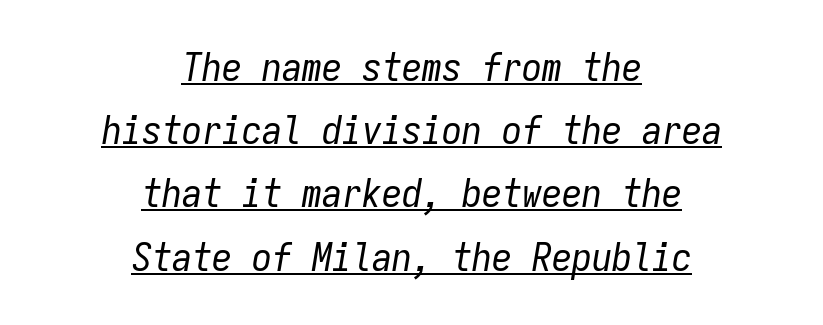
{"italic": "yes", "lean": "right", "slant_degrees": 9, "bold": "no", "weight": "regular", "width": "condensed", "stroke_contrast": "low", "x_height": "medium", "monospaced": "yes", "underline": "yes", "align": "center", "line_spacing": "normal", "line_spacing_ratio": 1.58, "letter_spacing": "normal", "letter_spacing_em": 0.0, "glyph_px": 40}
